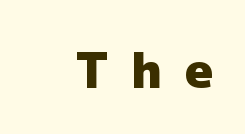
I'd describe the lettering as bold — thick and assertive. Do the characters align in a grid? No, the font is proportional. The line texture is sparse and dotted thanks to wide tracking. Words float on clear page, feet unadorned. Nope, no serifs anywhere on these letters. If you drew a line through each stem, it would be perfectly vertical.
